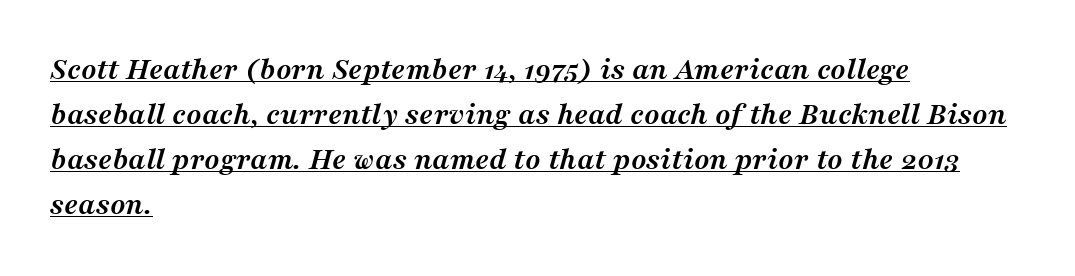
Q: Is the text bold? A: Yes.
Q: Is the text italic (slanted)? A: Yes, it leans right by about 16 degrees.
Q: Is the typeface a serif or a sans-serif typeface? A: Serif.
Q: Is the text underlined? A: Yes.
Q: How is the paragraph aligned? A: Left-aligned.
Q: Is the spacing between letters normal or unusually wide? A: Normal.
Q: Is the spacing between lines tight, normal or loose? A: Normal.
Q: Width (condensed, normal, or wide)? A: Normal.
Q: Stroke contrast? A: Medium.
Q: x-height? A: Medium.
Q: Monospaced? A: No.
